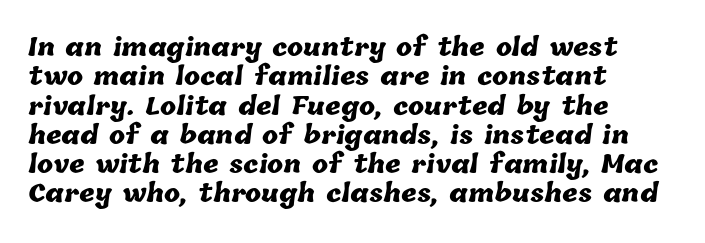
The image shows 24 px bold type; set left-aligned, line spacing 1.22x, normal letter spacing, not underlined.
